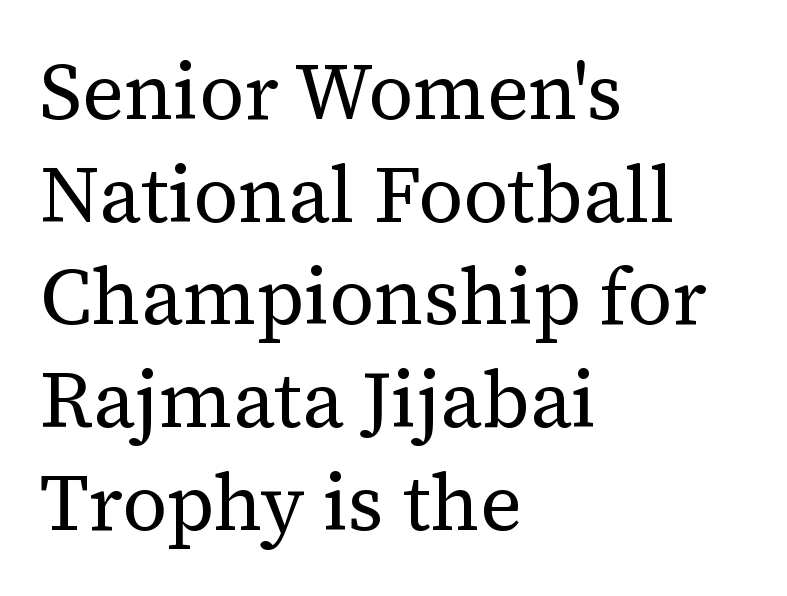
Nothing heavy about these letters — not bold at all. The tracking reads as untouched default to a designer's eye. Successive baselines arrive at the customary interval. Honestly, there is no underline to notice here at all.
